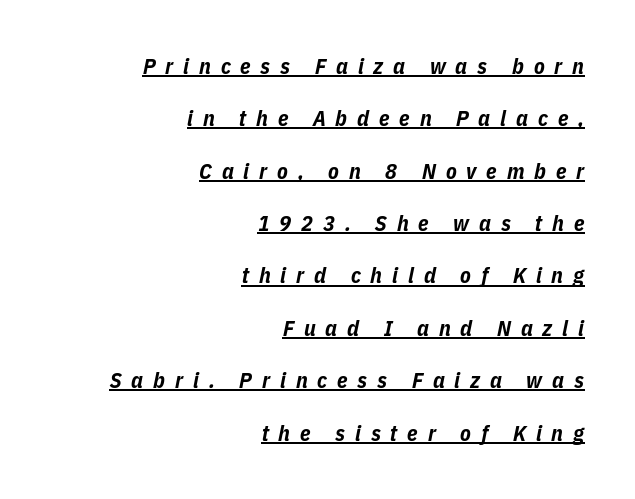
Q: Is the text bold? A: Yes.
Q: Is the text italic (slanted)? A: Yes, it leans right by about 11 degrees.
Q: Is the text underlined? A: Yes.
Q: How is the paragraph aligned? A: Right-aligned.
Q: Is the spacing between letters normal or unusually wide? A: Unusually wide.
Q: Is the spacing between lines tight, normal or loose? A: Loose.
